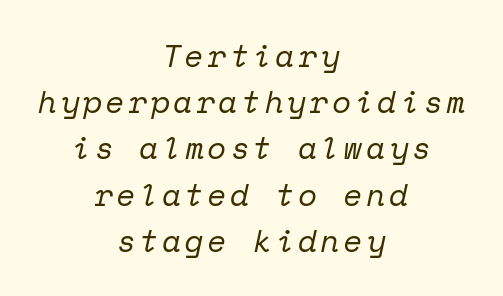
The lettering tilts uniformly, giving the passage an italic look. The characters are drawn with everyday or finer stroke widths. Think of a typewriter: that constant character pitch is what you see here. A serif font was chosen for this passage. Typeset on center — no edge is straight.
